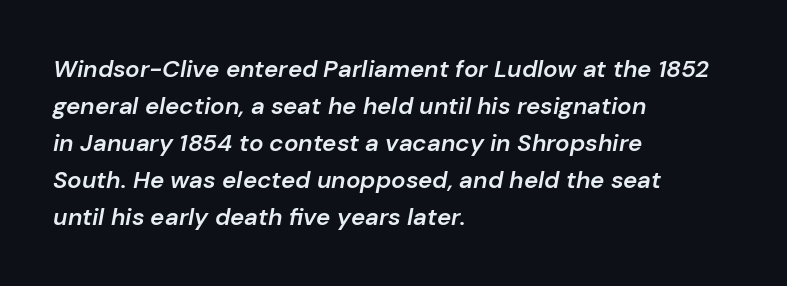
{"italic": "yes", "lean": "right", "slant_degrees": 10, "bold": "semi", "underline": "no", "align": "left", "line_spacing": "normal", "line_spacing_ratio": 1.54, "letter_spacing": "normal", "letter_spacing_em": 0.0, "glyph_px": 24}
